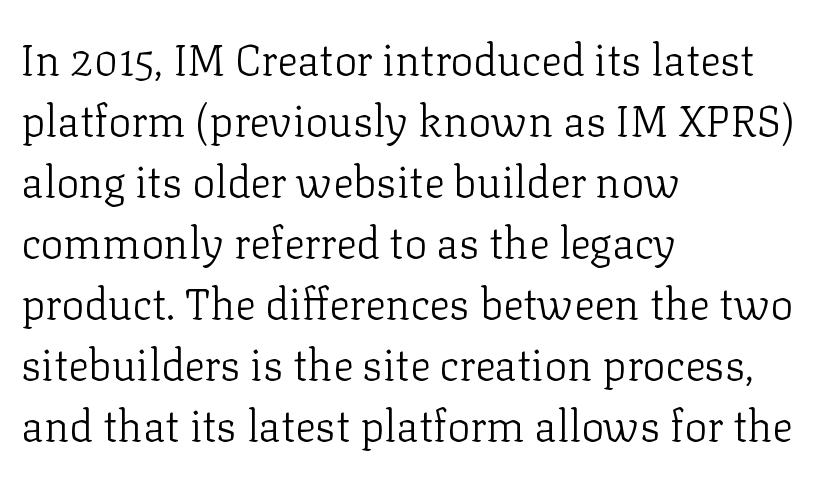
In terms of posture, this sample is upright. Note the varied advance widths — an 'i' is clearly narrower than an 'm'. The space between consecutive lines is moderate. Glyph-to-glyph distance matches everyday printed text. Font category for this specimen: serif. The typesetter chose a ragged-right arrangement here.
